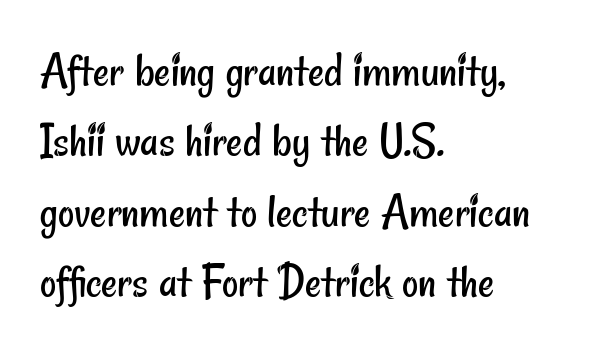
Q: Is the text bold? A: No.
Q: Is the typeface a serif or a sans-serif typeface? A: Sans-serif.
Q: Is the text underlined? A: No.
Q: How is the paragraph aligned? A: Left-aligned.
Q: Is the spacing between letters normal or unusually wide? A: Normal.
Q: Is the spacing between lines tight, normal or loose? A: Normal.
Q: Width (condensed, normal, or wide)? A: Condensed.
Q: Stroke contrast? A: Low.
Q: x-height? A: Small.
Q: Monospaced? A: No.
